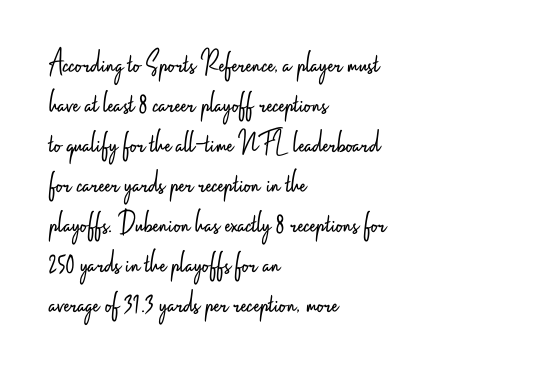
Q: Is the text bold? A: No.
Q: Is the text italic (slanted)? A: Yes.
Q: Is the typeface a serif or a sans-serif typeface? A: Sans-serif.
Q: Is the text underlined? A: No.
Q: How is the paragraph aligned? A: Left-aligned.
Q: Is the spacing between letters normal or unusually wide? A: Normal.
Q: Width (condensed, normal, or wide)? A: Condensed.
Q: Stroke contrast? A: Low.
Q: x-height? A: Small.
Q: Monospaced? A: No.
